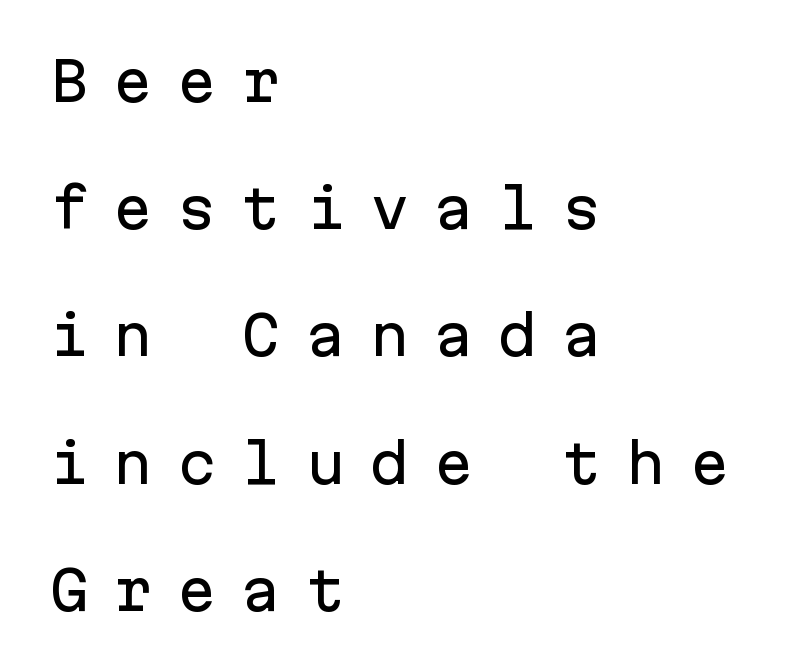
Q: Is the text italic (slanted)? A: No, it is upright.
Q: Is the typeface a serif or a sans-serif typeface? A: Sans-serif.
Q: Is the text underlined? A: No.
Q: How is the paragraph aligned? A: Left-aligned.
Q: Is the spacing between letters normal or unusually wide? A: Unusually wide.
Q: Is the spacing between lines tight, normal or loose? A: Loose.
Q: Width (condensed, normal, or wide)? A: Normal.
Q: Stroke contrast? A: Low.
Q: x-height? A: Medium.
Q: Monospaced? A: Yes.
